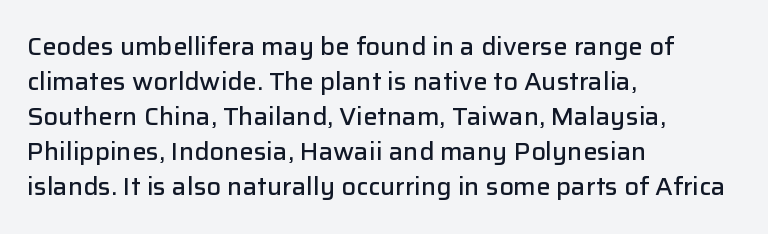
{"italic": "no", "bold": "semi", "underline": "no", "align": "left", "line_spacing": "normal", "line_spacing_ratio": 1.46, "letter_spacing": "normal", "letter_spacing_em": 0.0, "glyph_px": 24}
